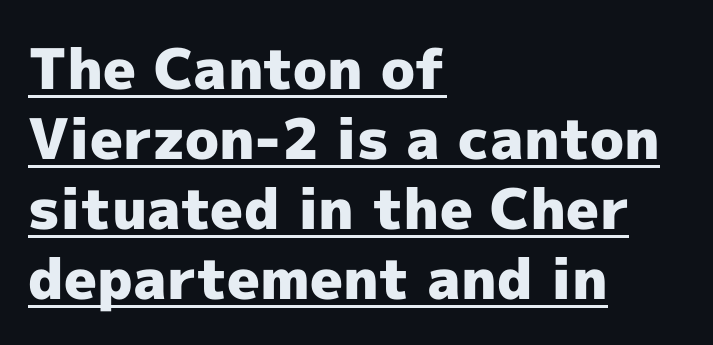
{"serif": "no", "italic": "no", "bold": "yes", "weight": "heavy", "width": "normal", "x_height": "medium", "monospaced": "no", "underline": "yes", "align": "left", "line_spacing": "normal", "line_spacing_ratio": 1.25, "letter_spacing": "normal", "letter_spacing_em": 0.0, "glyph_px": 56}
